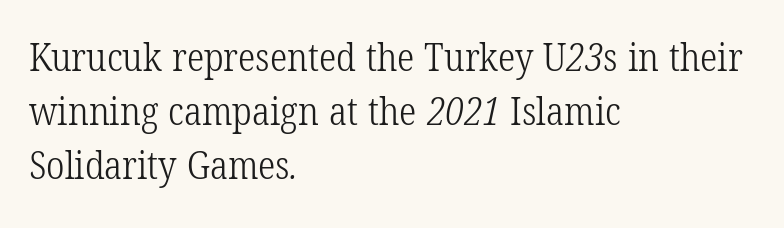
The image shows 39 px light, condensed serif type; set left-aligned, normal line spacing (1.38x), normal letter spacing, not underlined; low stroke contrast and a medium x-height.
